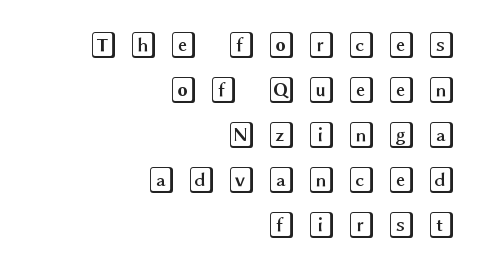
Loose tracking; the words dissolve into strings of separated letters. Is the block centered? No — it sits flush against the right margin. Only glyphs here, with clear space below each row. The specimen reads as upright at a glance.
